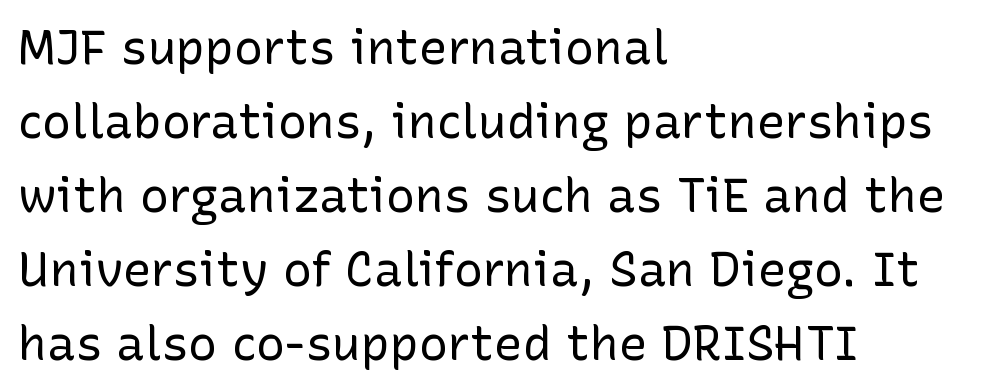
The image shows 48 px regular-weight sans-serif type, upright; set left-aligned, normal line spacing (1.54x), normal letter spacing, not underlined; low stroke contrast and a medium x-height.
